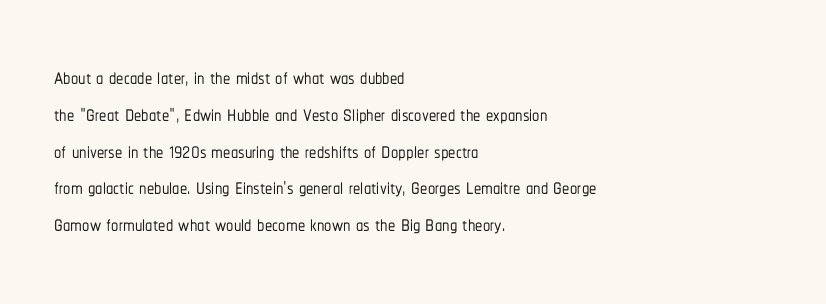
The image shows 29 px condensed sans-serif type, upright; set left-aligned, normal line spacing (1.27x), normal letter spacing, not underlined; low stroke contrast and a medium x-height.
